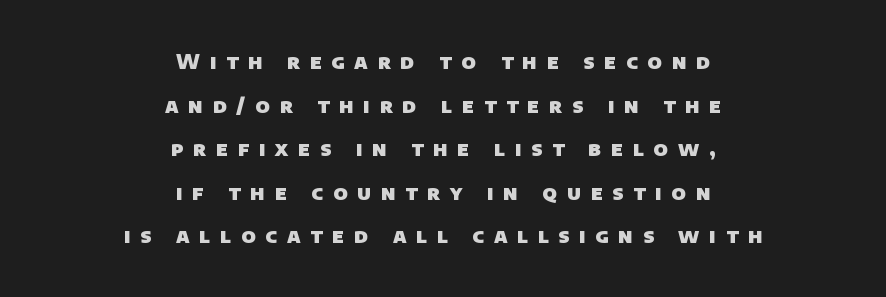
The vertical gap from one line to the next is large. The paragraph has two soft edges and a firm central axis. Has an underline been added? It has not. In terms of weight, the rendering is a true, heavy bold.
